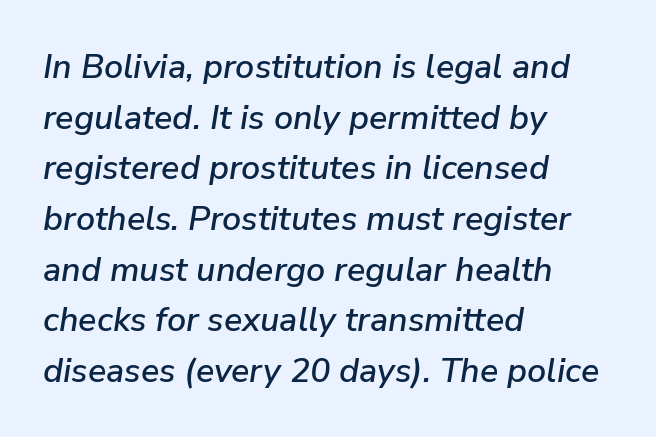
The letters advance in unequal steps, a hallmark of proportional type. Style check: oblique. This rendering features lettering with no underline. A classic flush-left, rag-right setting is used for this passage. Summary of vertical rhythm: regular, with standard interline spacing. Nothing unusual about the tracking: characters are spaced as the font intends.
